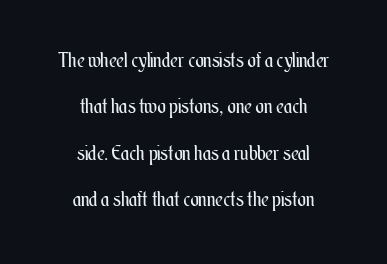
{"italic": "no", "bold": "no", "underline": "no", "align": "center", "line_spacing": "loose", "line_spacing_ratio": 2.32, "letter_spacing": "normal", "letter_spacing_em": 0.0, "glyph_px": 20}
